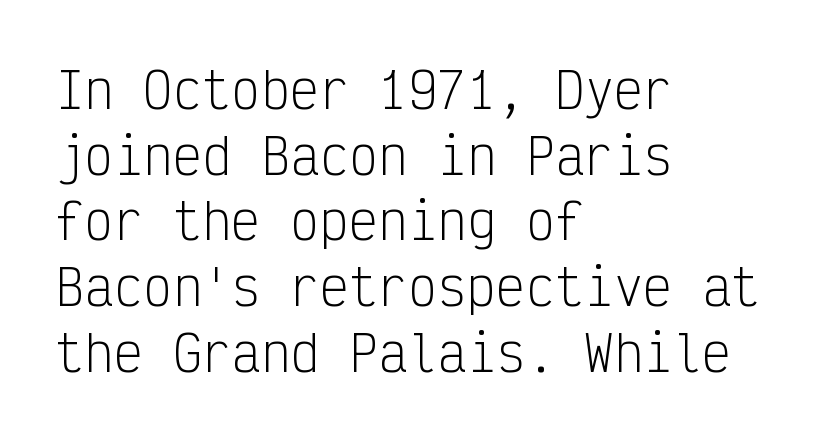
A typesetter would call this monospace, since all characters share one set width. Type without underlining. Ordinary non-slanted type is in use. This rendering leaves character spacing at its baseline value. Is this a sans? Yes — the strokes have no serifs.
